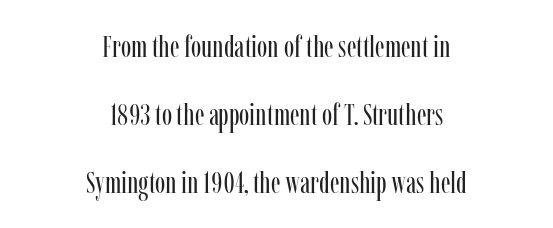
{"serif": "yes", "italic": "no", "bold": "no", "weight": "regular", "width": "condensed", "stroke_contrast": "low", "x_height": "medium", "monospaced": "no", "underline": "no", "align": "center", "line_spacing": "loose", "line_spacing_ratio": 2.19, "letter_spacing": "normal", "letter_spacing_em": 0.0, "glyph_px": 31}
